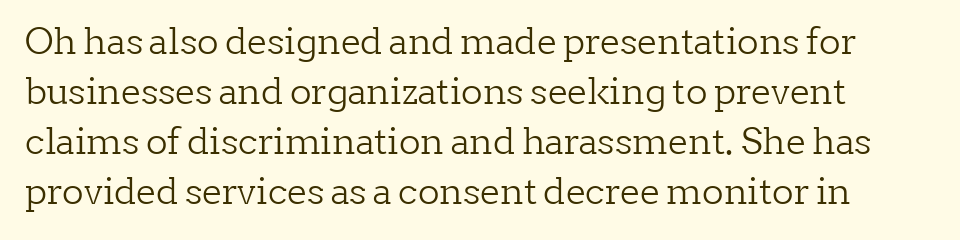
The image shows 36 px light serif type, upright; set normal line spacing (1.39x), normal letter spacing, not underlined; low stroke contrast and a medium x-height.
